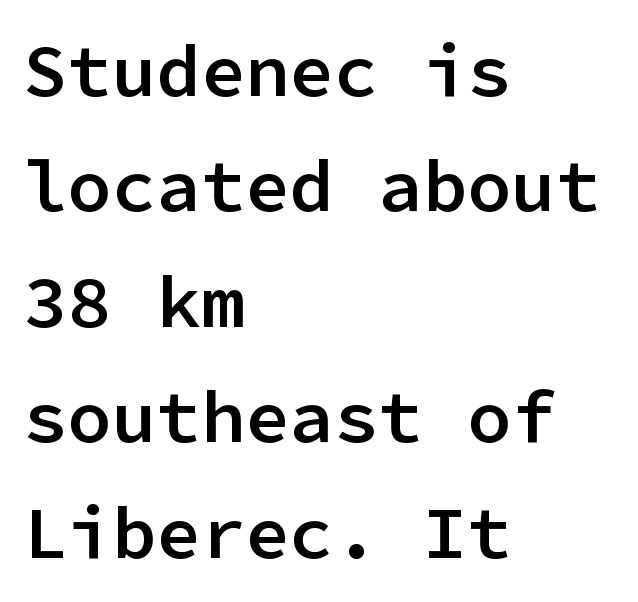
Q: Is the text bold? A: Semi-bold.
Q: Is the text italic (slanted)? A: No, it is upright.
Q: Is the typeface a serif or a sans-serif typeface? A: Sans-serif.
Q: Is the text underlined? A: No.
Q: How is the paragraph aligned? A: Left-aligned.
Q: Is the spacing between letters normal or unusually wide? A: Normal.
Q: Is the spacing between lines tight, normal or loose? A: Normal.
Q: Width (condensed, normal, or wide)? A: Normal.
Q: Stroke contrast? A: Low.
Q: x-height? A: Medium.
Q: Monospaced? A: Yes.
